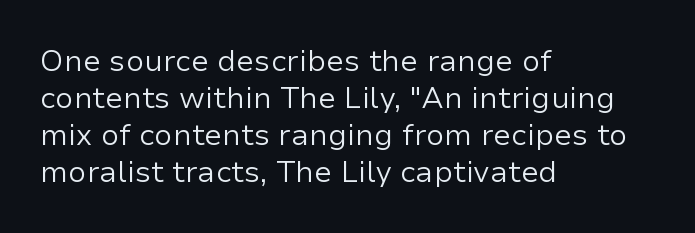
The image shows 30 px regular-weight sans-serif type, upright; set left-aligned, line spacing 1.23x, normal letter spacing, not underlined; low stroke contrast and a medium x-height.
